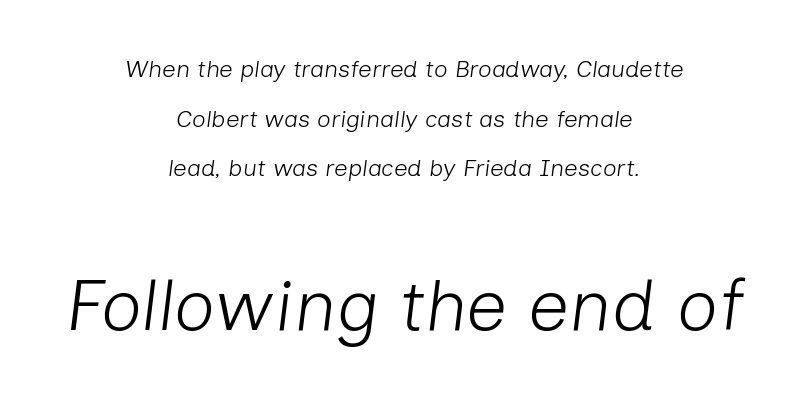
The image shows 72 px light type, italic (leaning right); set centered, loose line spacing (2.07x), normal letter spacing, not underlined; the second (bottom) block is 3.0x larger; low stroke contrast and a medium x-height.
